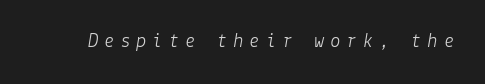
Q: Is the text bold? A: No.
Q: Is the text italic (slanted)? A: Yes, it leans right by about 9 degrees.
Q: Is the text underlined? A: No.
Q: Is the spacing between letters normal or unusually wide? A: Unusually wide.
